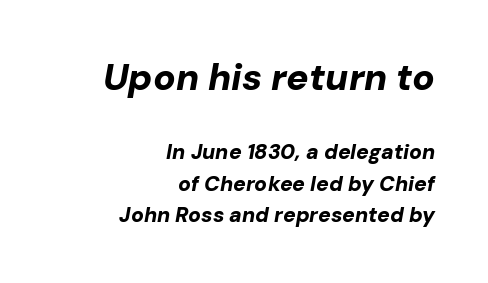
The text carries the slant typical of an italic or oblique font. The rendering keeps characters at their native spacing. The upper block of text is set noticeably larger than the block beneath it. The gap between lines stays unmarked. Is the type bold? Yes — the strokes are clearly thick and heavy. Typeset ragged left — the right edge is the straight one.
